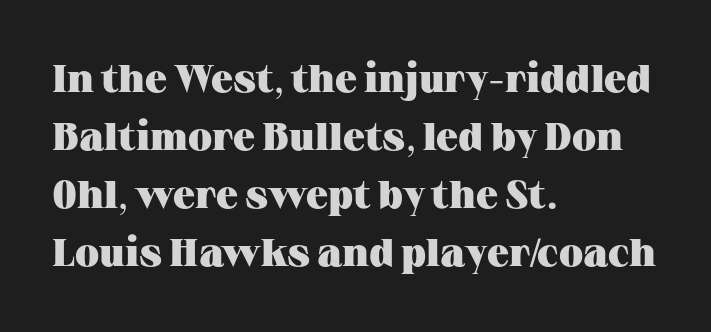
Each letter's strokes conclude with small projecting serifs. Left-aligned paragraph, ragged on the right. Regular leading. Each letter keeps its own natural width here, so spacing adapts to shape. Is the letter spacing exaggerated? No — it looks like the ordinary default.
